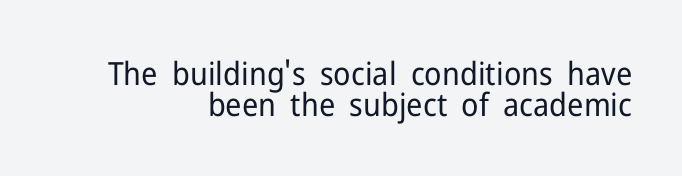
This rendering leaves character spacing at its baseline value. The rag falls on the left side of this text block. Leading is clearly below the norm, producing a dense column. Is this a fixed-width face? No — the glyphs have proportional, varying widths. Rendered with straight, roman letterforms. Compared with a typical body face, this is equally light or lighter still.
